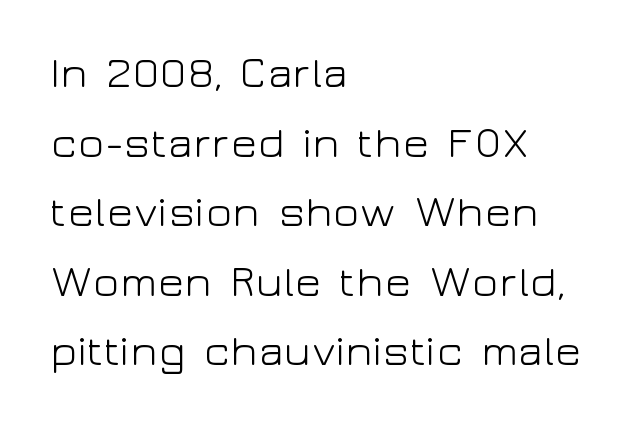
Q: Is the text bold? A: No.
Q: Is the text italic (slanted)? A: No, it is upright.
Q: Is the typeface a serif or a sans-serif typeface? A: Sans-serif.
Q: Is the text underlined? A: No.
Q: How is the paragraph aligned? A: Left-aligned.
Q: Is the spacing between letters normal or unusually wide? A: Normal.
Q: Is the spacing between lines tight, normal or loose? A: Normal.
Q: Width (condensed, normal, or wide)? A: Wide.
Q: Stroke contrast? A: Low.
Q: x-height? A: Medium.
Q: Monospaced? A: No.
